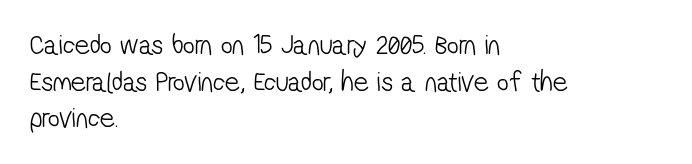
Q: Is the text bold? A: No.
Q: Is the typeface a serif or a sans-serif typeface? A: Sans-serif.
Q: Is the text underlined? A: No.
Q: How is the paragraph aligned? A: Left-aligned.
Q: Is the spacing between letters normal or unusually wide? A: Normal.
Q: Is the spacing between lines tight, normal or loose? A: Normal.
Q: Width (condensed, normal, or wide)? A: Condensed.
Q: Stroke contrast? A: Low.
Q: x-height? A: Medium.
Q: Monospaced? A: No.
